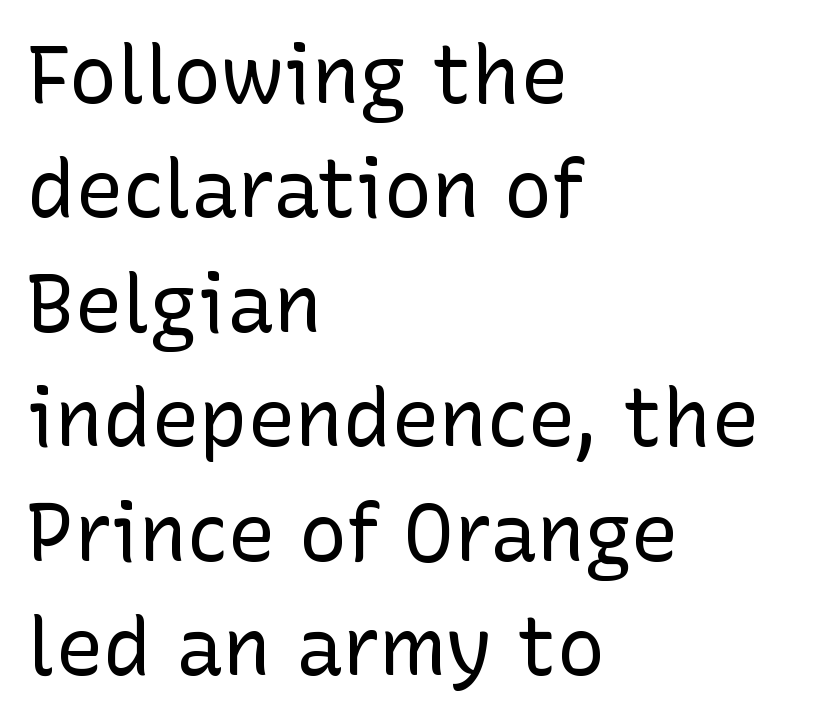
{"serif": "no", "italic": "no", "bold": "no", "weight": "regular", "width": "normal", "stroke_contrast": "low", "x_height": "medium", "monospaced": "no", "underline": "no", "align": "left", "line_spacing": "normal", "line_spacing_ratio": 1.43, "letter_spacing": "normal", "letter_spacing_em": 0.0, "glyph_px": 80}
